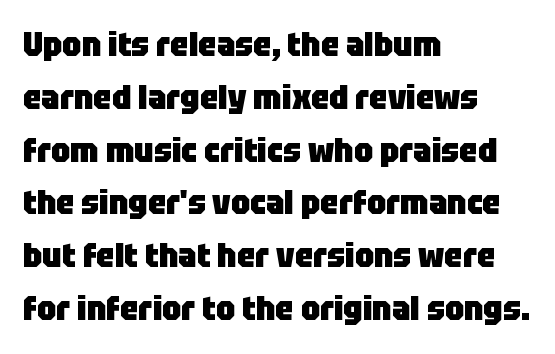
Heavy-handed strokes throughout: this text is bold. This rendering features lettering with no underline. The characters display no serif detailing; their extremities are plain. Does extra space separate the letters? No, they use regular spacing. Reading down the block, your eye returns to a fixed left position each line. Posture: straight, roman, zero tilt.
